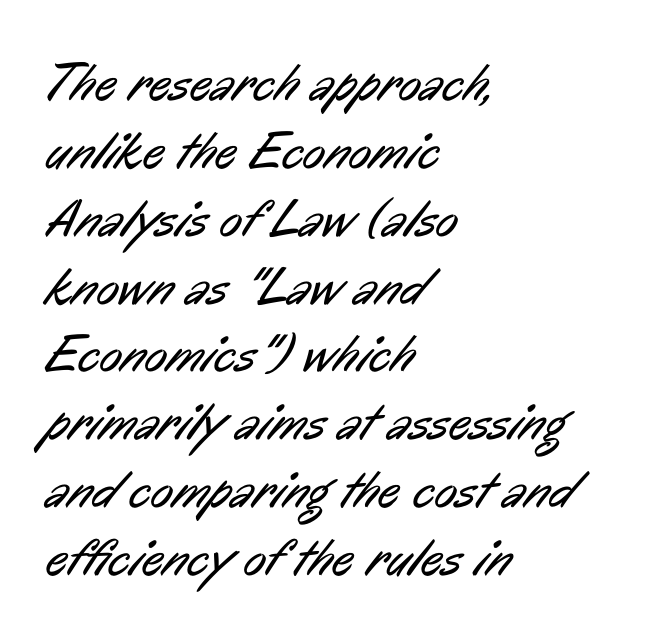
A clean baseline with only descenders dipping below it. All the whitespace from short lines collects on the right. Heaviness? Minimal to ordinary, like unemphasized prose. Each letter keeps its own natural width here, so spacing adapts to shape. This is sans-serif lettering, the kind often seen on screens and signage.
